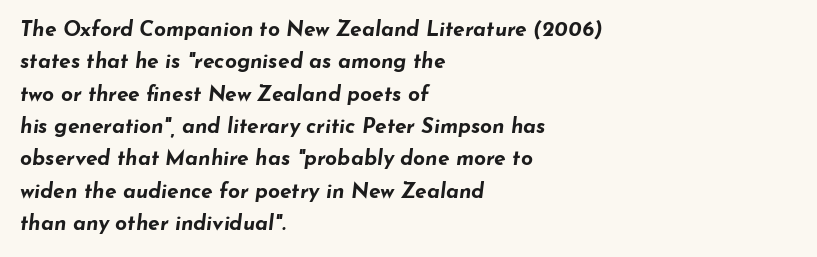
Quick note: italic. The sample has been set heavy, in full bold. Does extra space separate the letters? No, they use regular spacing. This block has exactly the height ordinary leading produces. If you drew a ruler down the left edge, every line would touch it. Has an underline been added? It has not.
